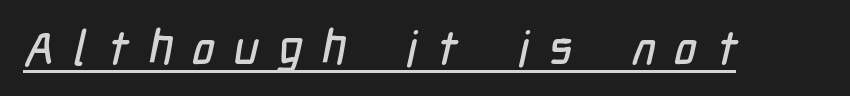
{"serif": "no", "width": "condensed", "stroke_contrast": "low", "x_height": "medium", "monospaced": "no", "underline": "yes", "letter_spacing": "wide", "letter_spacing_em": 0.39, "glyph_px": 49}
